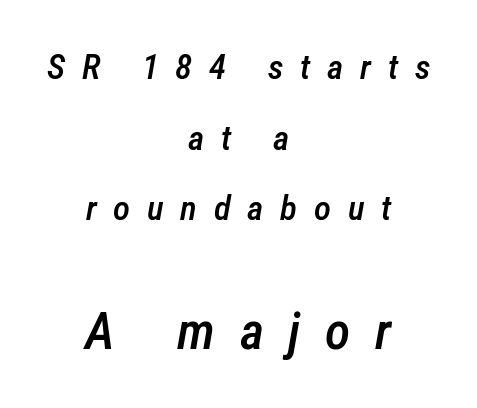
The image shows 52 px semibold, condensed type, italic (leaning right); set centered, loose line spacing (2.02x), unusually wide letter spacing (+0.48 em), not underlined; the second (bottom) block is 1.49x larger; low stroke contrast and a medium x-height.
